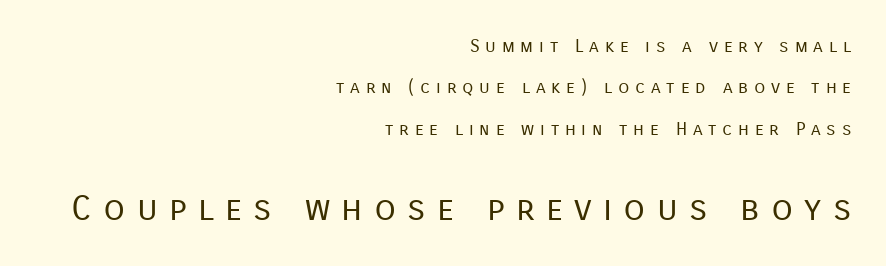
Q: Is the text bold? A: No.
Q: Is the text italic (slanted)? A: No, it is upright.
Q: Is the typeface a serif or a sans-serif typeface? A: Sans-serif.
Q: Is the text underlined? A: No.
Q: How is the paragraph aligned? A: Right-aligned.
Q: Is the spacing between letters normal or unusually wide? A: Unusually wide.
Q: Is the spacing between lines tight, normal or loose? A: Loose.
Q: Which block of text is set in a larger size, the first (top) or the second (bottom)? A: The second (bottom) one.
Q: Width (condensed, normal, or wide)? A: Normal.
Q: Stroke contrast? A: Low.
Q: x-height? A: Medium.
Q: Monospaced? A: No.
